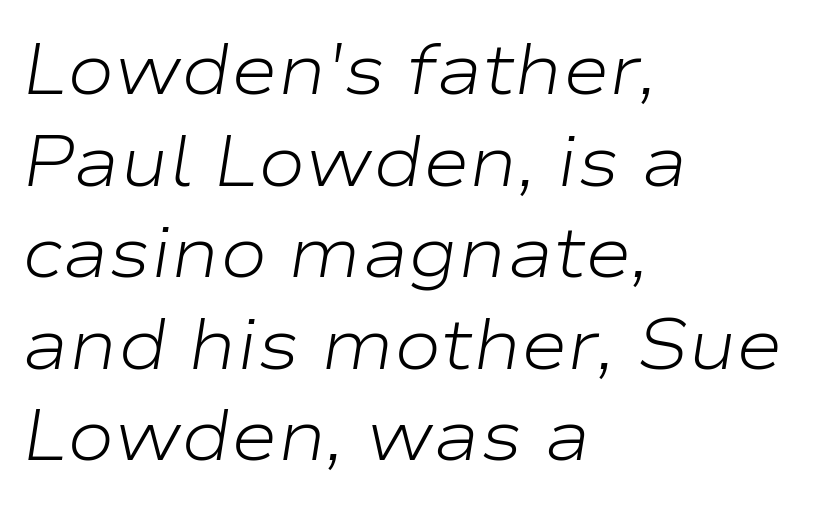
Q: Is the text bold? A: No.
Q: Is the text italic (slanted)? A: Yes, it leans right by about 9 degrees.
Q: Is the text underlined? A: No.
Q: How is the paragraph aligned? A: Left-aligned.
Q: Is the spacing between letters normal or unusually wide? A: Normal.
Q: Is the spacing between lines tight, normal or loose? A: Normal.
Q: Width (condensed, normal, or wide)? A: Wide.
Q: Stroke contrast? A: Low.
Q: x-height? A: Medium.
Q: Monospaced? A: No.
